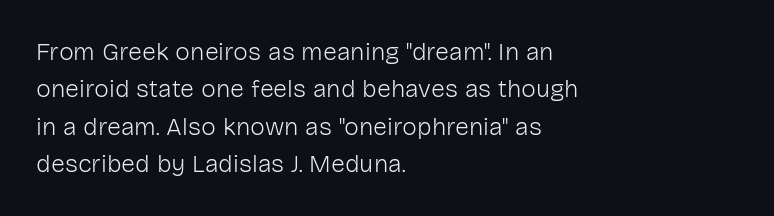
The image shows 25 px text type, upright; set left-aligned, normal line spacing (1.5x), normal letter spacing, not underlined.
